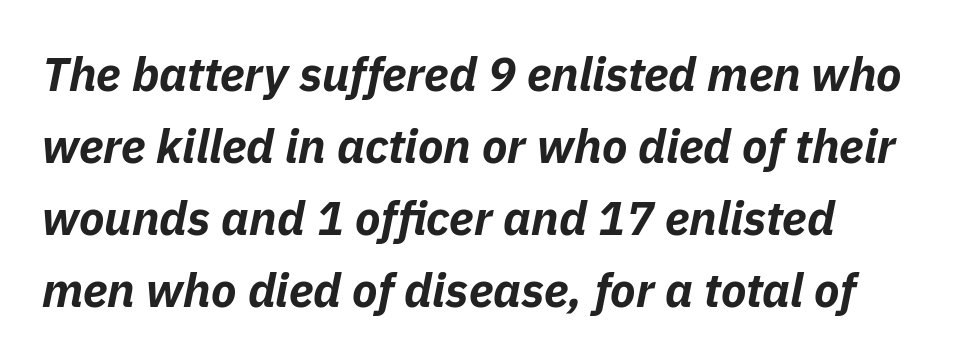
The image shows 47 px bold type, italic (leaning right); set normal line spacing (1.53x), normal letter spacing, not underlined; low stroke contrast and a medium x-height.
